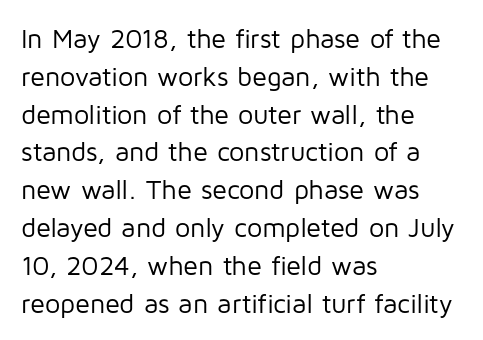
The image shows 27 px text type, upright; set left-aligned, normal line spacing (1.4x), normal letter spacing, not underlined.
